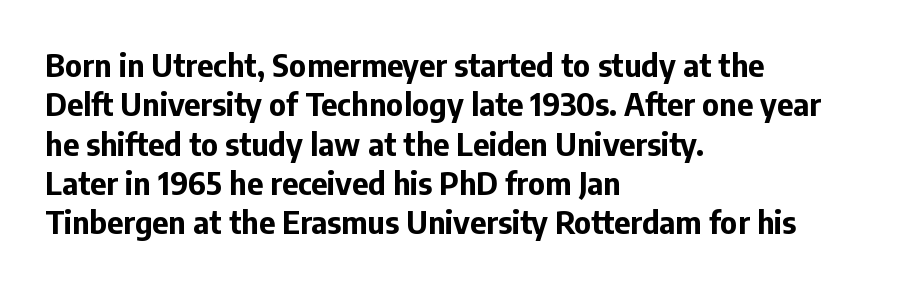
Q: Is the text bold? A: Yes.
Q: Is the text italic (slanted)? A: No, it is upright.
Q: Is the typeface a serif or a sans-serif typeface? A: Sans-serif.
Q: Is the text underlined? A: No.
Q: How is the paragraph aligned? A: Left-aligned.
Q: Is the spacing between letters normal or unusually wide? A: Normal.
Q: Is the spacing between lines tight, normal or loose? A: Normal.
Q: Width (condensed, normal, or wide)? A: Normal.
Q: Stroke contrast? A: Low.
Q: x-height? A: Medium.
Q: Monospaced? A: No.
